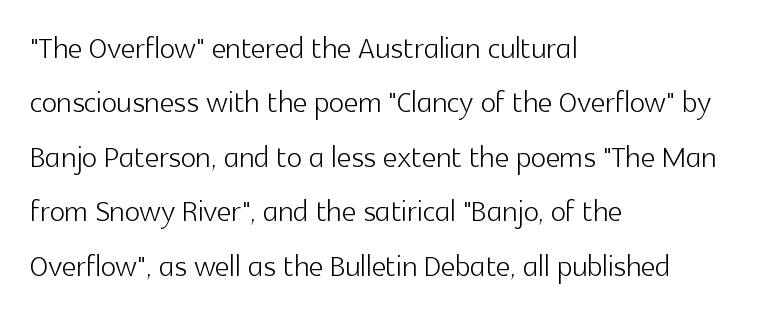
The image shows 40 px light sans-serif type, upright; set left-aligned, normal line spacing (1.36x), normal letter spacing, not underlined; a medium x-height.
